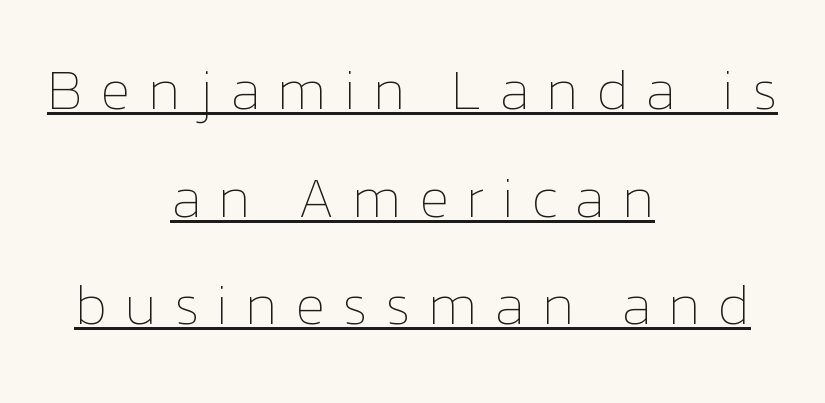
The passage shown has open, widely tracked lettering throughout. Quick note: not italic, upright. The paragraph shown floats in the horizontal middle. Proportional: the letters do not fall into vertical columns. No extra ink here — the face is not bold.
